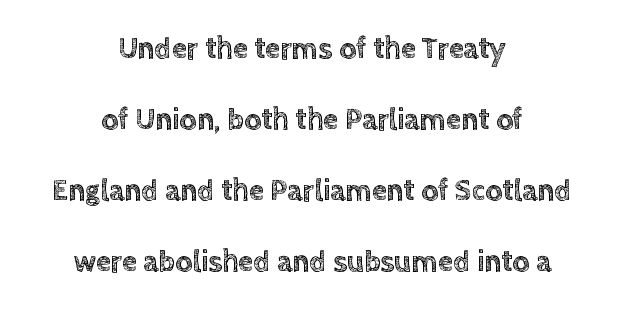
{"italic": "no", "width": "normal", "x_height": "large", "monospaced": "no", "underline": "no", "align": "center", "line_spacing": "loose", "line_spacing_ratio": 2.37, "letter_spacing": "normal", "letter_spacing_em": 0.0, "glyph_px": 30}
